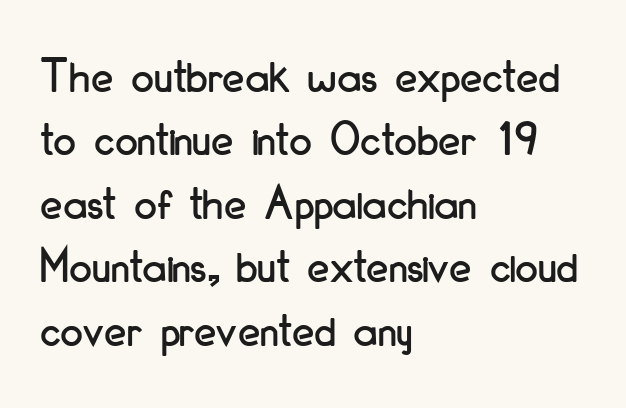
Notice how the stems are strictly vertical — no italics here. Honestly, the row spacing looks completely unremarkable. Any mark beneath the type? The region is blank. This sample uses a sans-serif face.
